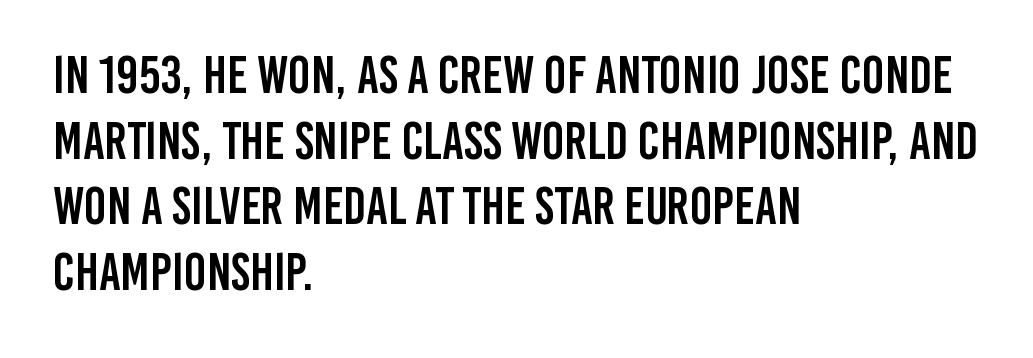
{"serif": "no", "italic": "no", "width": "condensed", "stroke_contrast": "low", "x_height": "large", "monospaced": "no", "underline": "no", "align": "left", "line_spacing_ratio": 1.24, "letter_spacing": "normal", "letter_spacing_em": 0.0, "glyph_px": 53}
